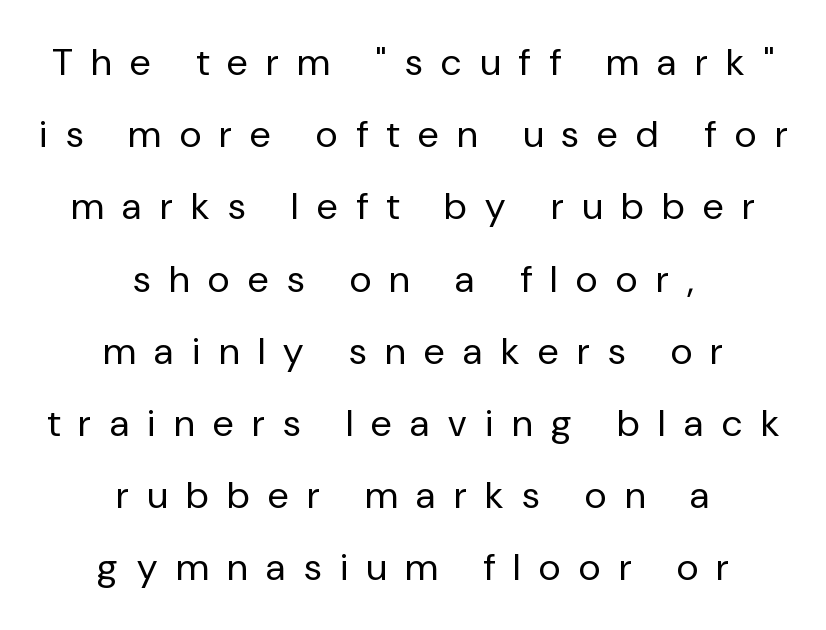
The image shows 38 px regular-weight sans-serif type, upright; set centered, loose line spacing (1.9x), unusually wide letter spacing (+0.49 em), not underlined; low stroke contrast and a medium x-height.
